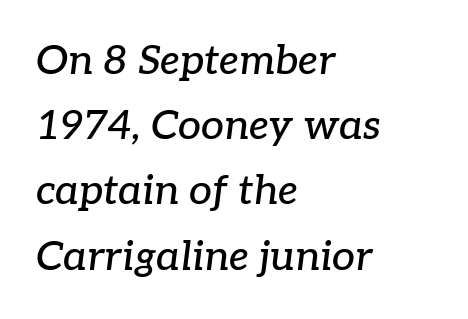
Q: Is the text italic (slanted)? A: Yes, it leans right by about 7 degrees.
Q: Is the typeface a serif or a sans-serif typeface? A: Serif.
Q: Is the text underlined? A: No.
Q: How is the paragraph aligned? A: Left-aligned.
Q: Is the spacing between letters normal or unusually wide? A: Normal.
Q: Is the spacing between lines tight, normal or loose? A: Normal.
Q: Width (condensed, normal, or wide)? A: Normal.
Q: Stroke contrast? A: Low.
Q: x-height? A: Medium.
Q: Monospaced? A: No.
